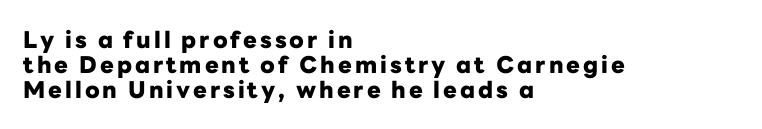
{"italic": "no", "bold": "yes", "underline": "no", "align": "left", "line_spacing": "tight", "line_spacing_ratio": 1.09, "glyph_px": 23}
